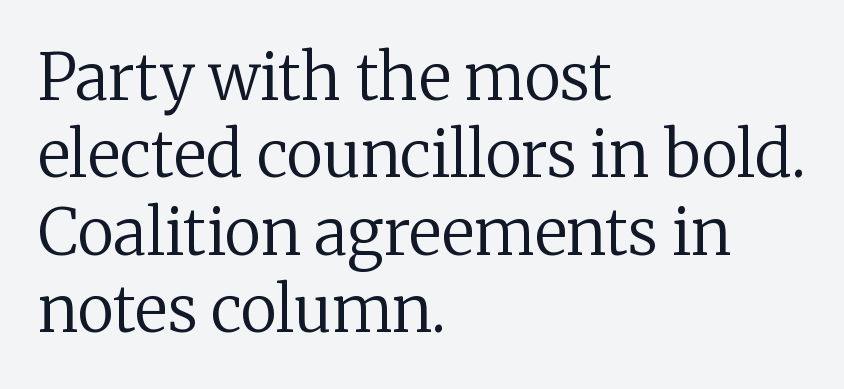
Where is the straight margin? On the left. Spacing verdict: proportional, widths tailored to each character. Note: serifs present on the glyphs. Weight: in the light-to-regular range. Letters rest on an invisible, unmarked baseline. A typesetter would mark this as roman, not italic.
